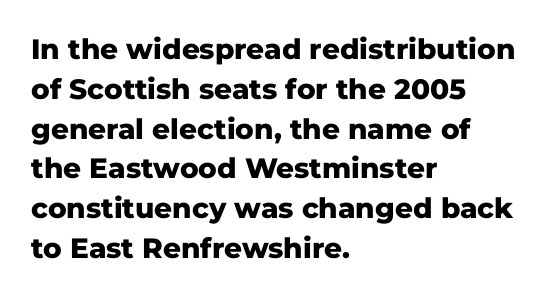
Q: Is the text bold? A: Yes.
Q: Is the text italic (slanted)? A: No, it is upright.
Q: Is the typeface a serif or a sans-serif typeface? A: Sans-serif.
Q: Is the text underlined? A: No.
Q: How is the paragraph aligned? A: Left-aligned.
Q: Is the spacing between letters normal or unusually wide? A: Normal.
Q: Is the spacing between lines tight, normal or loose? A: Normal.
Q: Width (condensed, normal, or wide)? A: Normal.
Q: Stroke contrast? A: Low.
Q: x-height? A: Medium.
Q: Monospaced? A: No.
